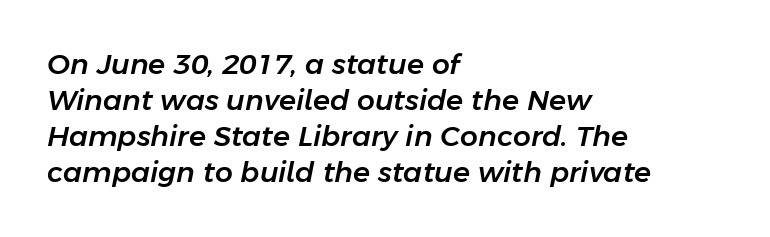
The image shows 28 px text type, italic (leaning right); set left-aligned, normal line spacing (1.29x), normal letter spacing, not underlined; low stroke contrast and a medium x-height.
